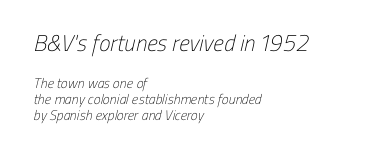
Notice how descenders almost collide with the ascenders below — that's tight leading. All the whitespace from short lines collects on the right. The letters sit at their default tracking, neither squeezed nor spread. Descenders hang freely into open space.
